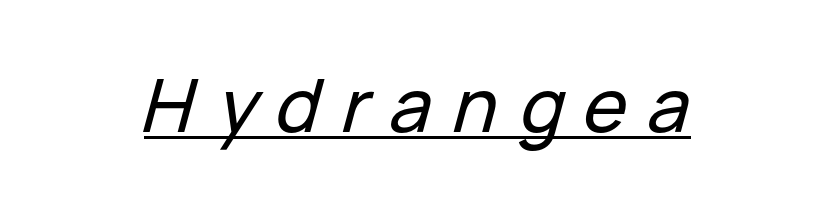
{"italic": "yes", "lean": "right", "slant_degrees": 15, "width": "normal", "stroke_contrast": "low", "x_height": "medium", "monospaced": "no", "underline": "yes", "align": "center", "letter_spacing": "wide", "letter_spacing_em": 0.28, "glyph_px": 74}
